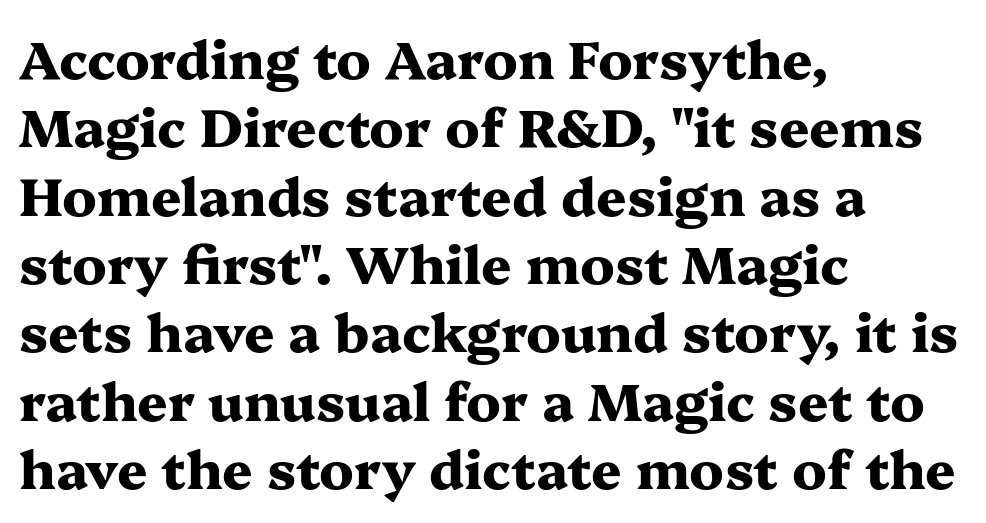
The image shows 53 px heavy, wide serif type, upright; set left-aligned, normal line spacing (1.29x), normal letter spacing, not underlined; medium stroke contrast and a medium x-height.
